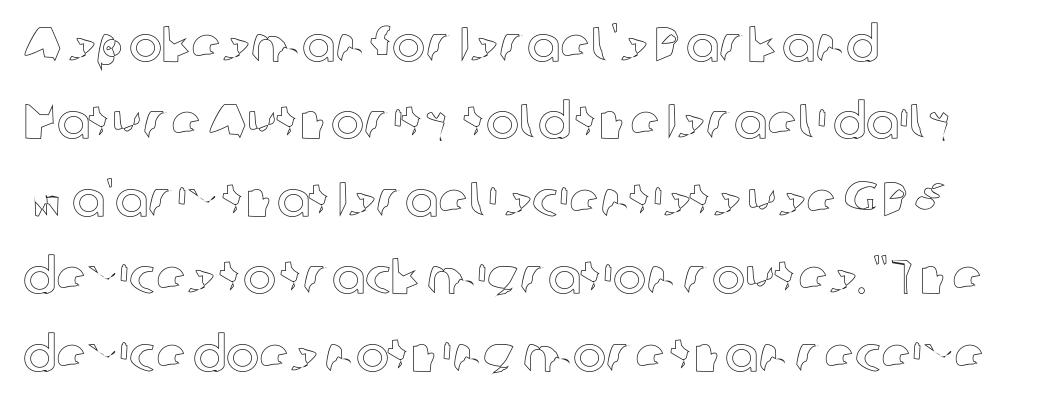
Notice how descenders clear the ascenders below comfortably — that's standard leading. Alignment: flush left. Ascenders rise straight up at ninety degrees. The passage shown is typed in a proportional face where columns would drift. A clean baseline with only descenders dipping below it. Nothing unusual about the tracking: characters are spaced as the font intends.
